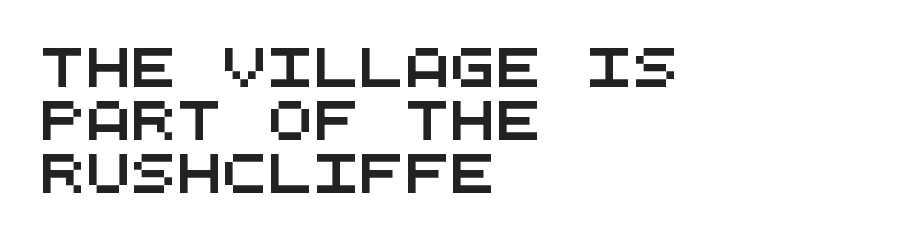
Q: Is the typeface a serif or a sans-serif typeface? A: Sans-serif.
Q: Is the text underlined? A: No.
Q: How is the paragraph aligned? A: Left-aligned.
Q: Is the spacing between letters normal or unusually wide? A: Normal.
Q: Is the spacing between lines tight, normal or loose? A: Normal.
Q: Width (condensed, normal, or wide)? A: Wide.
Q: Stroke contrast? A: Medium.
Q: x-height? A: Large.
Q: Monospaced? A: Yes.
